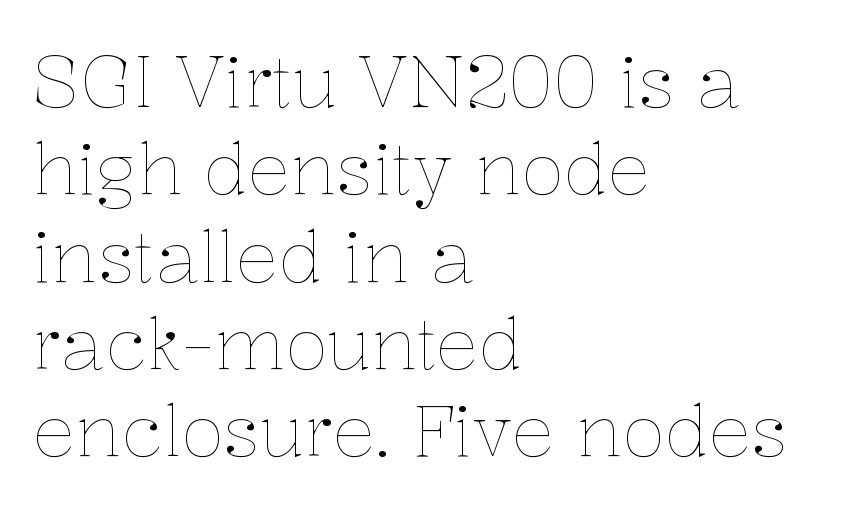
The image shows 71 px thin type, upright; set left-aligned, line spacing 1.23x, normal letter spacing, not underlined; low stroke contrast and a medium x-height.
